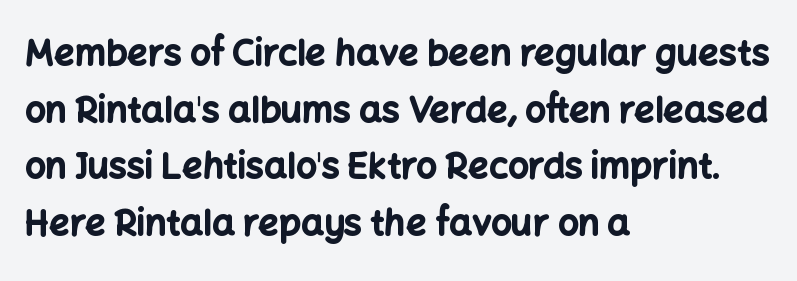
The rendering anchors every line to the left-hand side. The type family on display is of the sans-serif kind. Here the glyphs are tracked normally, forming tight word shapes. Rendered with straight, roman letterforms. The passage shown is typed in a proportional face where columns would drift. Whoever set this chose a conventional vertical rhythm.
